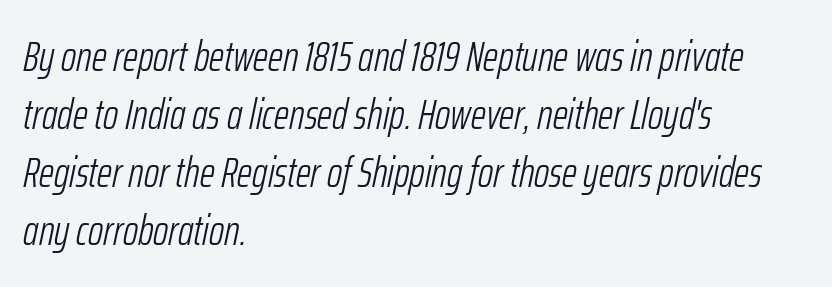
The image shows 42 px light, condensed type, italic (leaning right); set left-aligned, normal line spacing (1.38x), normal letter spacing, not underlined; low stroke contrast and a medium x-height.
